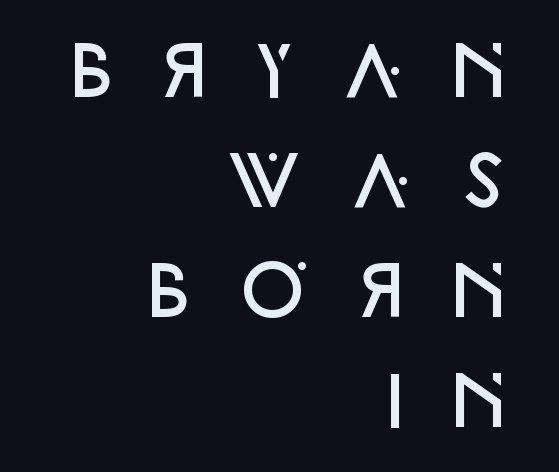
The image shows 67 px semibold sans-serif type, upright; set right-aligned, normal line spacing (1.64x), unusually wide letter spacing (+0.46 em), not underlined; low stroke contrast and a large x-height.
